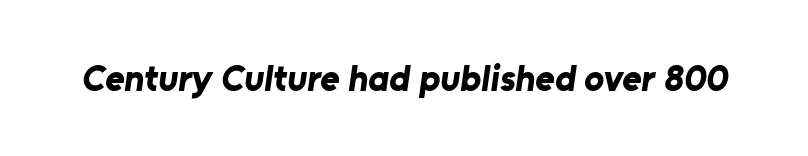
Is the type bold? Yes — the strokes are clearly thick and heavy. Short note: letters normally spaced. Note the varied advance widths — an 'i' is clearly narrower than an 'm'. Letterform terminals end flat and unadorned throughout the passage. Unmarked baselines from the first word to the last.
